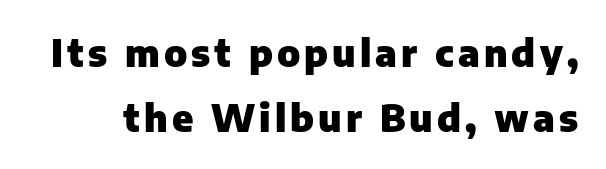
Q: Is the text bold? A: Yes.
Q: Is the text italic (slanted)? A: No, it is upright.
Q: Is the typeface a serif or a sans-serif typeface? A: Sans-serif.
Q: Is the text underlined? A: No.
Q: Width (condensed, normal, or wide)? A: Normal.
Q: Stroke contrast? A: Low.
Q: x-height? A: Medium.
Q: Monospaced? A: No.
